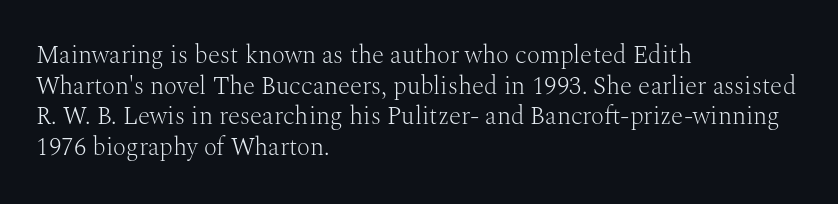
The image shows 25 px text type, upright; set left-aligned, line spacing 1.23x, normal letter spacing, not underlined.
